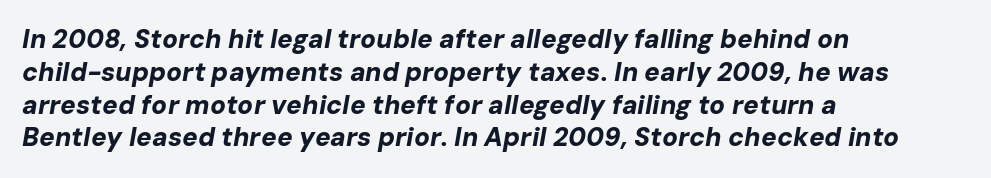
Q: Is the text bold? A: Yes.
Q: Is the text italic (slanted)? A: Yes, it leans right by about 10 degrees.
Q: Is the text underlined? A: No.
Q: How is the paragraph aligned? A: Left-aligned.
Q: Is the spacing between letters normal or unusually wide? A: Normal.
Q: Is the spacing between lines tight, normal or loose? A: Normal.
